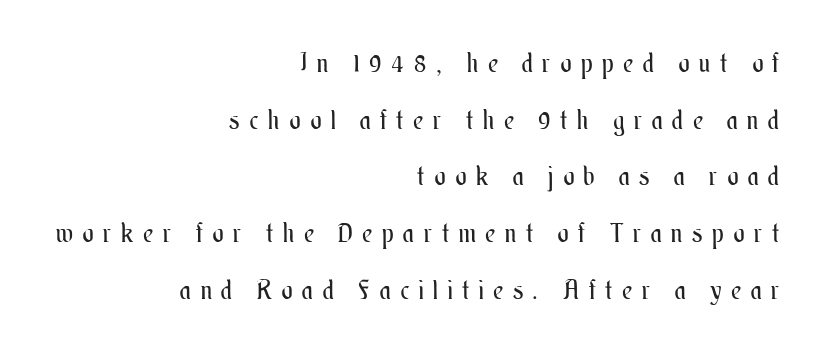
Q: Is the text bold? A: No.
Q: Is the text italic (slanted)? A: No, it is upright.
Q: Is the text underlined? A: No.
Q: How is the paragraph aligned? A: Right-aligned.
Q: Is the spacing between letters normal or unusually wide? A: Unusually wide.
Q: Is the spacing between lines tight, normal or loose? A: Loose.
